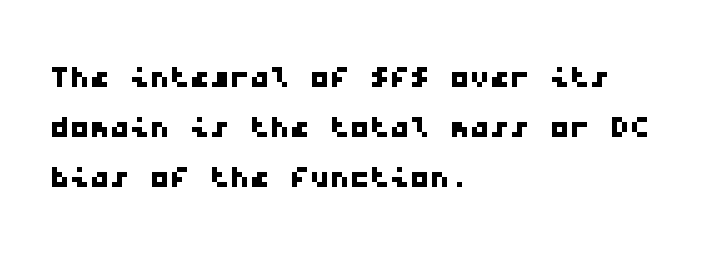
Q: Is the typeface a serif or a sans-serif typeface? A: Sans-serif.
Q: Is the text underlined? A: No.
Q: How is the paragraph aligned? A: Left-aligned.
Q: Is the spacing between letters normal or unusually wide? A: Normal.
Q: Is the spacing between lines tight, normal or loose? A: Normal.
Q: Width (condensed, normal, or wide)? A: Wide.
Q: Stroke contrast? A: Low.
Q: x-height? A: Medium.
Q: Monospaced? A: Yes.
